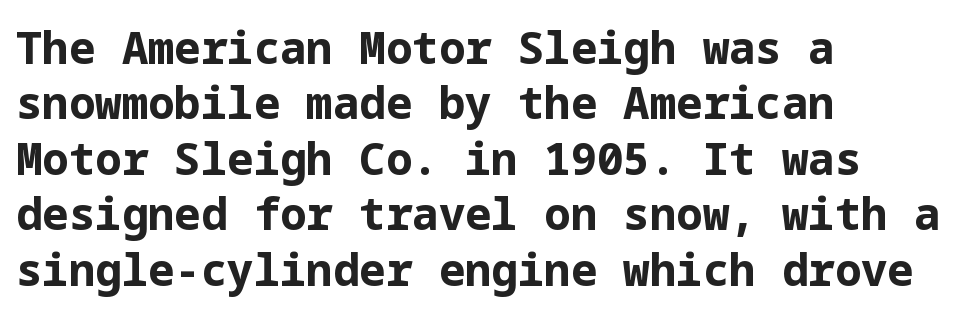
Q: Is the text bold? A: Yes.
Q: Is the text italic (slanted)? A: No, it is upright.
Q: Is the typeface a serif or a sans-serif typeface? A: Sans-serif.
Q: Is the text underlined? A: No.
Q: How is the paragraph aligned? A: Left-aligned.
Q: Is the spacing between letters normal or unusually wide? A: Normal.
Q: Is the spacing between lines tight, normal or loose? A: Normal.
Q: Width (condensed, normal, or wide)? A: Normal.
Q: Stroke contrast? A: Low.
Q: x-height? A: Medium.
